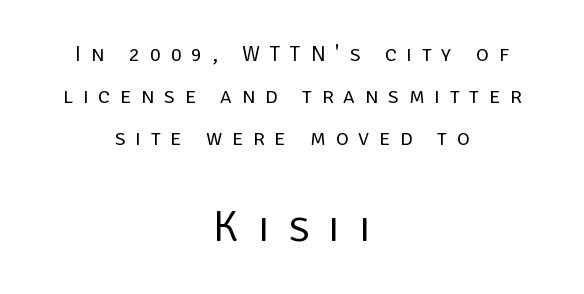
{"serif": "no", "italic": "no", "bold": "no", "weight": "regular", "width": "normal", "stroke_contrast": "low", "x_height": "large", "monospaced": "no", "underline": "no", "align": "center", "line_spacing": "loose", "line_spacing_ratio": 1.9, "letter_spacing": "wide", "letter_spacing_em": 0.45, "larger_block": "second", "size_ratio": 1.95, "glyph_px": 43}
